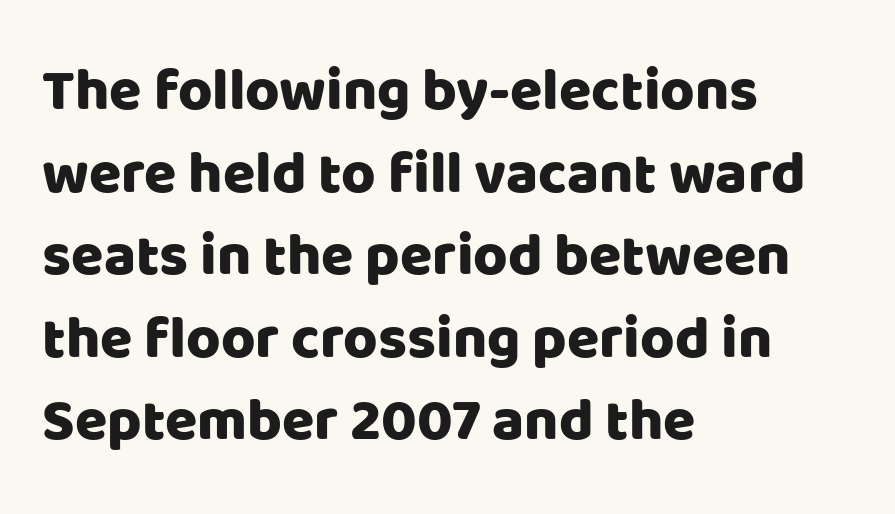
{"serif": "no", "italic": "no", "width": "normal", "stroke_contrast": "low", "x_height": "large", "monospaced": "no", "underline": "no", "align": "left", "line_spacing": "normal", "line_spacing_ratio": 1.4, "letter_spacing": "normal", "letter_spacing_em": 0.0, "glyph_px": 59}
